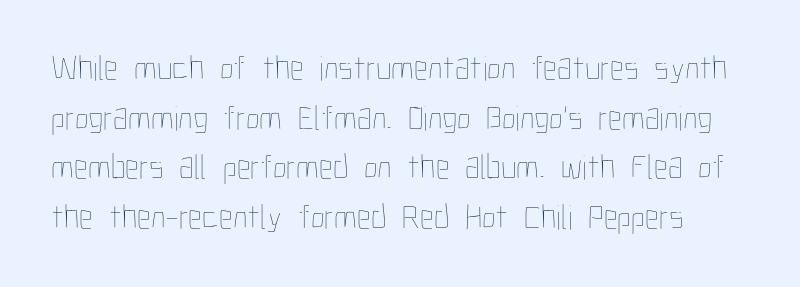
The image shows 35 px thin, condensed type, upright; set normal line spacing (1.42x), normal letter spacing, not underlined; low stroke contrast and a medium x-height.
